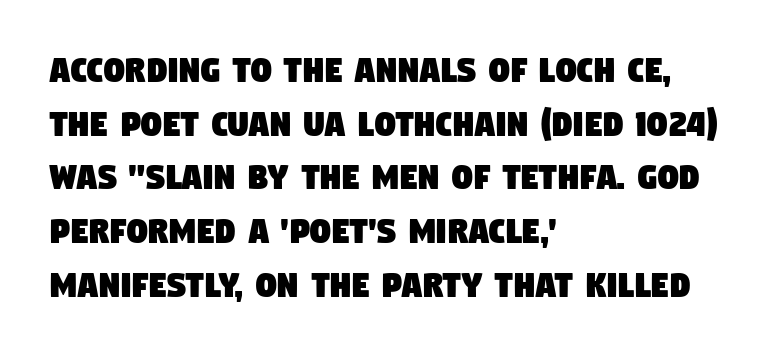
Q: Is the typeface a serif or a sans-serif typeface? A: Sans-serif.
Q: Is the text underlined? A: No.
Q: How is the paragraph aligned? A: Left-aligned.
Q: Is the spacing between letters normal or unusually wide? A: Normal.
Q: Is the spacing between lines tight, normal or loose? A: Normal.
Q: Width (condensed, normal, or wide)? A: Condensed.
Q: Stroke contrast? A: Low.
Q: x-height? A: Large.
Q: Monospaced? A: No.
